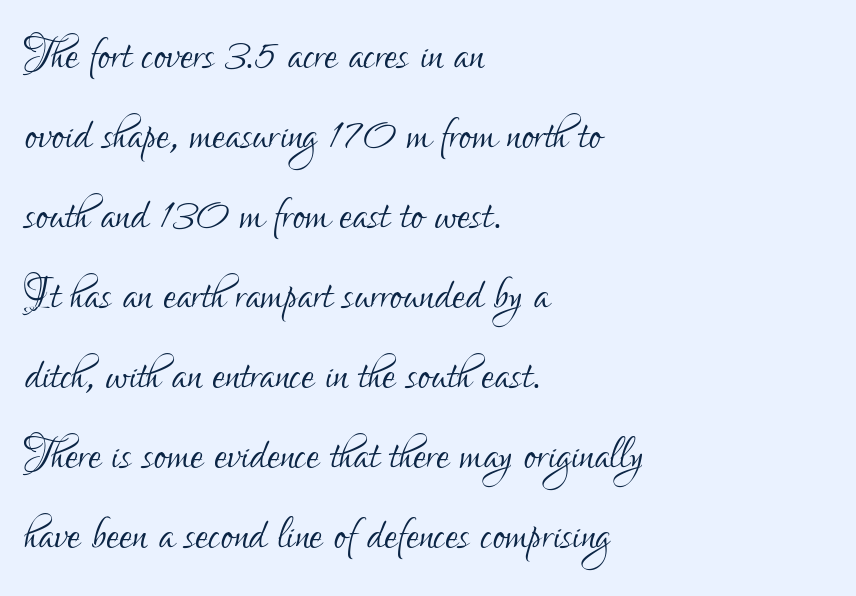
The passage shown has conventional tracking throughout. These lines are rendered in a variable-pitch font. Horizontal alignment here is leftward, the default for most running prose. Are there feet on the stems? There aren't — it's a sans. Leading matches the norm, producing a regular column.
